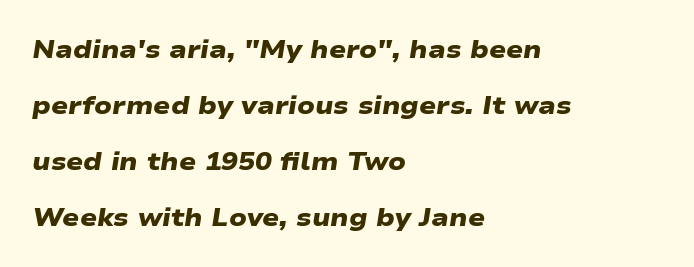
Q: Is the text bold? A: Yes.
Q: Is the text underlined? A: No.
Q: How is the paragraph aligned? A: Left-aligned.
Q: Is the spacing between letters normal or unusually wide? A: Normal.
Q: Is the spacing between lines tight, normal or loose? A: Loose.
